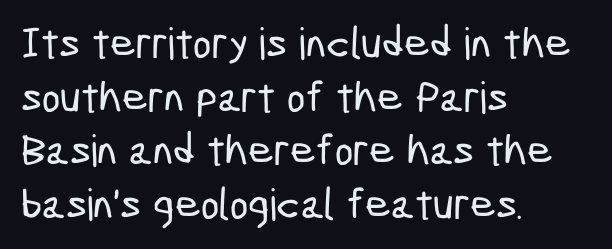
{"serif": "no", "width": "condensed", "stroke_contrast": "low", "x_height": "medium", "monospaced": "no", "underline": "no", "align": "left", "line_spacing_ratio": 1.22, "letter_spacing": "normal", "letter_spacing_em": 0.0, "glyph_px": 44}
